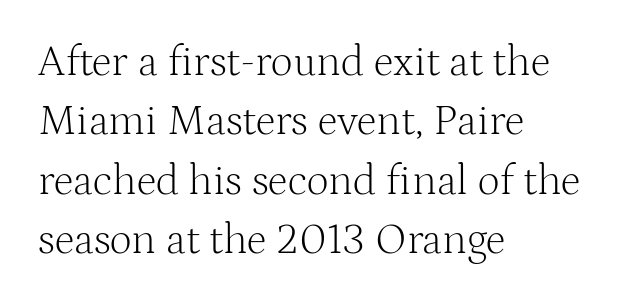
The image shows 43 px light serif type, upright; set left-aligned, normal line spacing (1.38x), normal letter spacing, not underlined; medium stroke contrast and a medium x-height.
